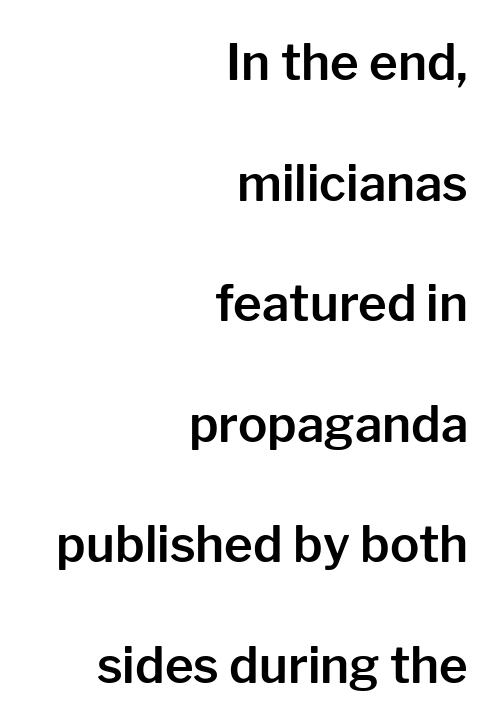
The image shows 49 px sans-serif type, upright; set right-aligned, loose line spacing (2.46x), normal letter spacing, not underlined; low stroke contrast and a medium x-height.
